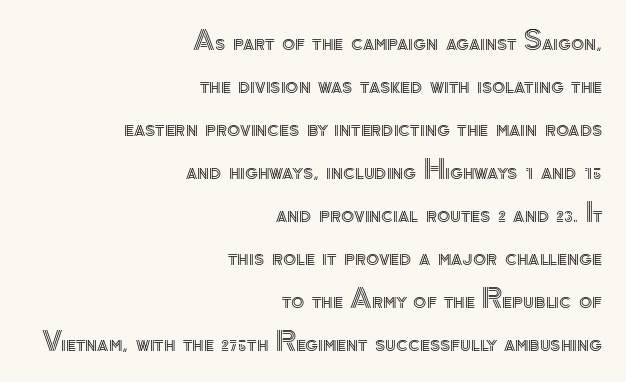
{"italic": "no", "underline": "no", "align": "right", "line_spacing": "normal", "line_spacing_ratio": 1.59, "letter_spacing": "normal", "letter_spacing_em": 0.0, "glyph_px": 27}
